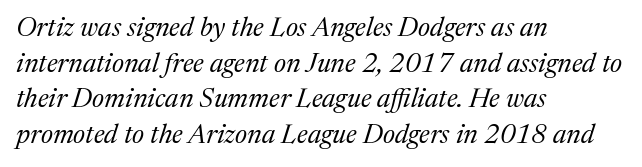
Q: Is the text bold? A: No.
Q: Is the text italic (slanted)? A: Yes, it leans right by about 17 degrees.
Q: Is the text underlined? A: No.
Q: How is the paragraph aligned? A: Left-aligned.
Q: Is the spacing between letters normal or unusually wide? A: Normal.
Q: Is the spacing between lines tight, normal or loose? A: Normal.
